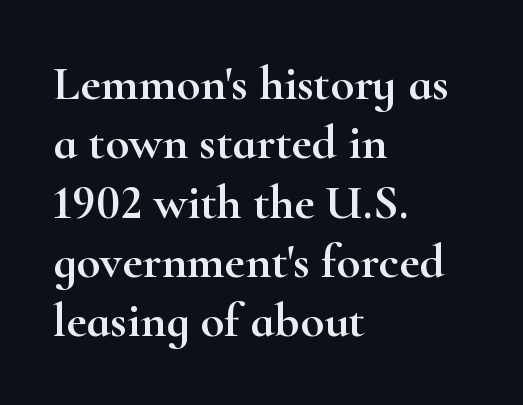
If you drew a line through each stem, it would be perfectly vertical. Left-aligned paragraph, ragged on the right. Default kerning and tracking; the words read as compact shapes. Bare-footed words on every line. Looks like regular typesetting: each glyph gets only the width it needs.
